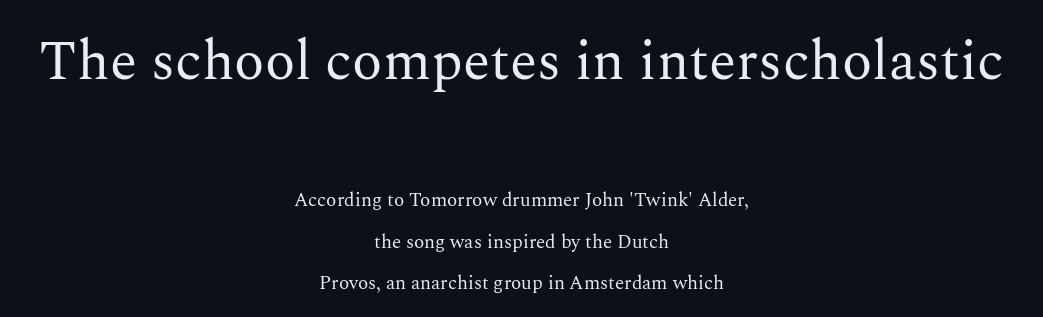
Q: Is the text bold? A: No.
Q: Is the text italic (slanted)? A: No, it is upright.
Q: Is the typeface a serif or a sans-serif typeface? A: Serif.
Q: Is the text underlined? A: No.
Q: How is the paragraph aligned? A: Centered.
Q: Is the spacing between letters normal or unusually wide? A: Normal.
Q: Is the spacing between lines tight, normal or loose? A: Loose.
Q: Which block of text is set in a larger size, the first (top) or the second (bottom)? A: The first (top) one.
Q: Width (condensed, normal, or wide)? A: Normal.
Q: Stroke contrast? A: Medium.
Q: x-height? A: Medium.
Q: Monospaced? A: No.
